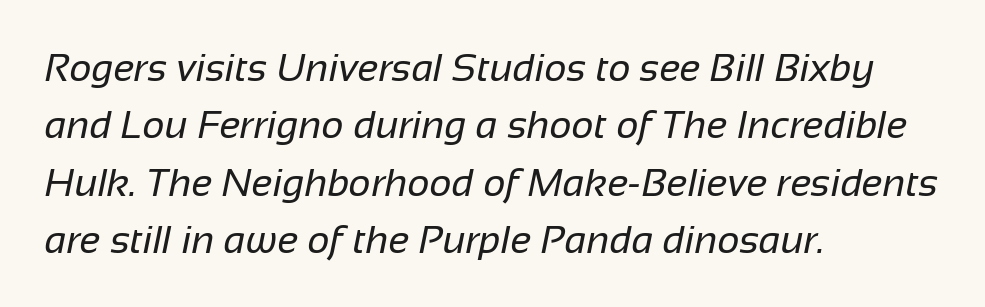
Q: Is the text bold? A: No.
Q: Is the typeface a serif or a sans-serif typeface? A: Sans-serif.
Q: Is the text underlined? A: No.
Q: How is the paragraph aligned? A: Left-aligned.
Q: Is the spacing between letters normal or unusually wide? A: Normal.
Q: Is the spacing between lines tight, normal or loose? A: Normal.
Q: Width (condensed, normal, or wide)? A: Normal.
Q: Stroke contrast? A: Low.
Q: x-height? A: Medium.
Q: Monospaced? A: No.
